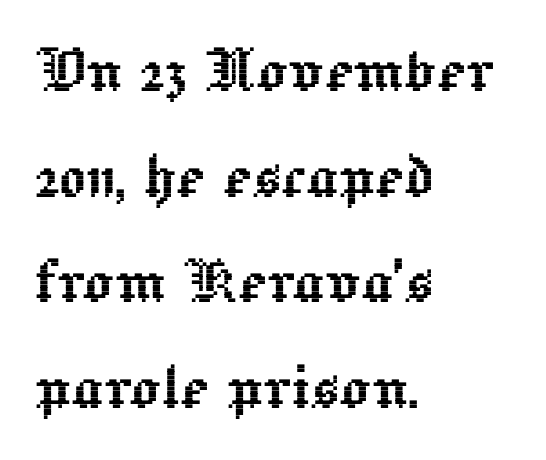
The image shows 76 px text type, upright; set left-aligned, normal line spacing (1.39x), normal letter spacing, not underlined; a medium x-height.
